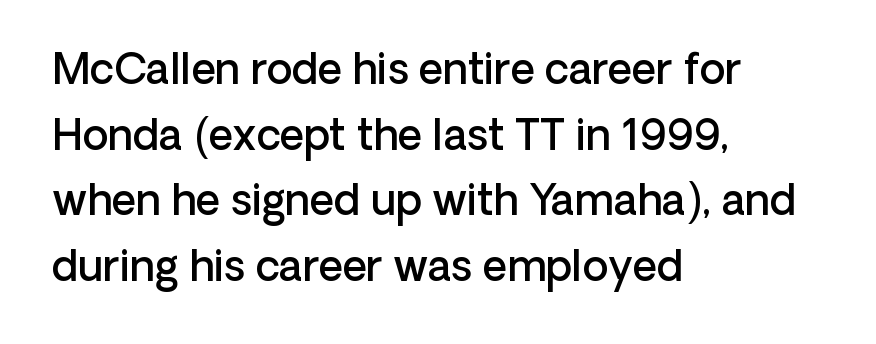
Q: Is the text bold? A: Semi-bold.
Q: Is the text italic (slanted)? A: No, it is upright.
Q: Is the typeface a serif or a sans-serif typeface? A: Sans-serif.
Q: Is the text underlined? A: No.
Q: How is the paragraph aligned? A: Left-aligned.
Q: Is the spacing between letters normal or unusually wide? A: Normal.
Q: Is the spacing between lines tight, normal or loose? A: Normal.
Q: Width (condensed, normal, or wide)? A: Normal.
Q: Stroke contrast? A: Low.
Q: x-height? A: Medium.
Q: Monospaced? A: No.
